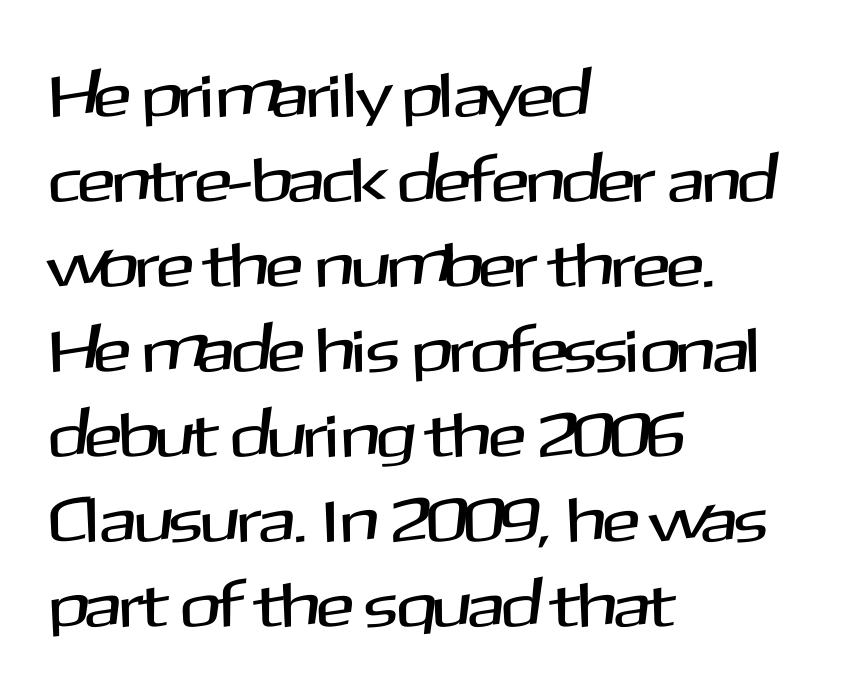
The image shows 63 px sans-serif type, upright; set left-aligned, normal line spacing (1.35x), normal letter spacing, not underlined; medium stroke contrast and a medium x-height.
